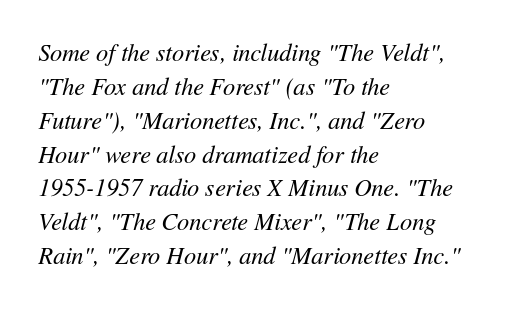
Q: Is the text bold? A: No.
Q: Is the text italic (slanted)? A: Yes, it leans right by about 11 degrees.
Q: Is the text underlined? A: No.
Q: How is the paragraph aligned? A: Left-aligned.
Q: Is the spacing between letters normal or unusually wide? A: Normal.
Q: Is the spacing between lines tight, normal or loose? A: Normal.
